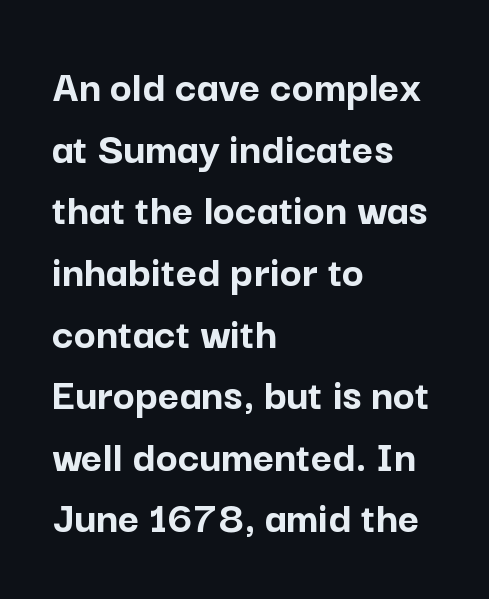
Q: Is the text bold? A: Yes.
Q: Is the text italic (slanted)? A: No, it is upright.
Q: Is the typeface a serif or a sans-serif typeface? A: Sans-serif.
Q: Is the text underlined? A: No.
Q: How is the paragraph aligned? A: Left-aligned.
Q: Is the spacing between letters normal or unusually wide? A: Normal.
Q: Is the spacing between lines tight, normal or loose? A: Normal.
Q: Width (condensed, normal, or wide)? A: Normal.
Q: Stroke contrast? A: Low.
Q: x-height? A: Medium.
Q: Monospaced? A: No.
